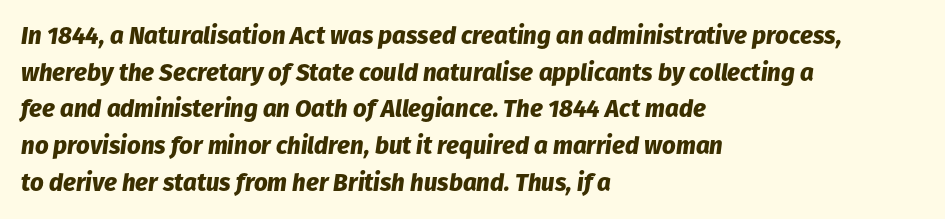
The image shows 24 px bold type, italic (leaning right); set left-aligned, normal line spacing (1.53x), normal letter spacing, not underlined.
